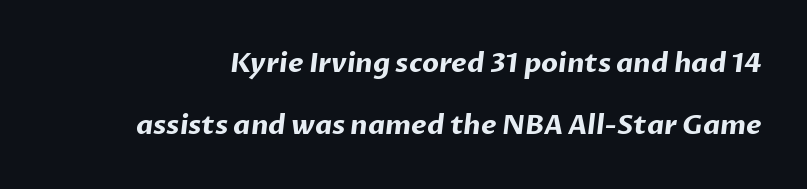
The image shows 27 px bold type; set loose line spacing (2.28x), normal letter spacing, not underlined.
